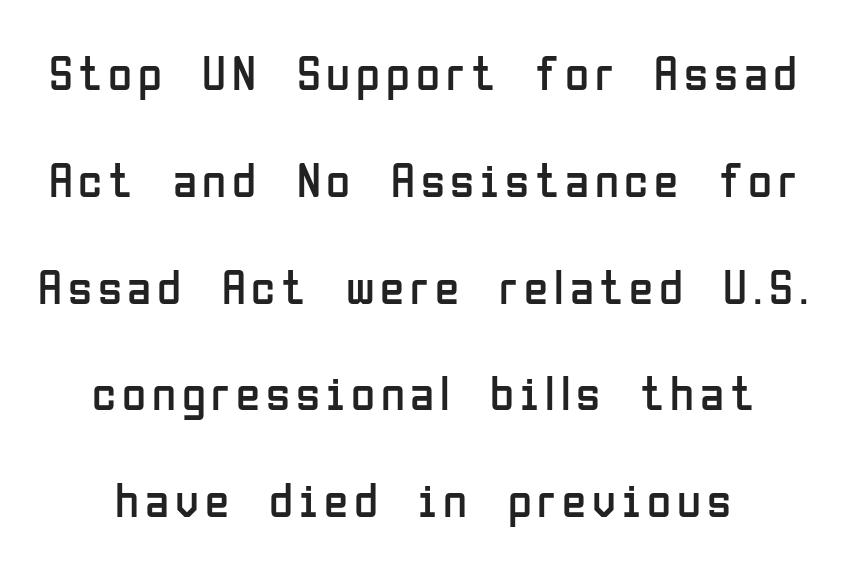
{"serif": "no", "italic": "no", "bold": "no", "weight": "regular", "width": "condensed", "stroke_contrast": "low", "x_height": "medium", "monospaced": "no", "underline": "no", "line_spacing": "loose", "line_spacing_ratio": 2.18, "glyph_px": 49}
